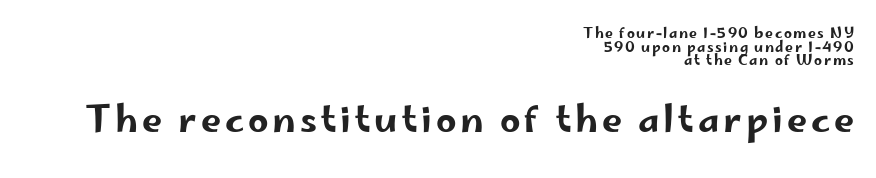
{"serif": "no", "italic": "no", "width": "wide", "stroke_contrast": "low", "x_height": "small", "monospaced": "no", "underline": "no", "align": "right", "line_spacing": "tight", "line_spacing_ratio": 0.98, "larger_block": "second", "size_ratio": 2.57, "glyph_px": 36}
